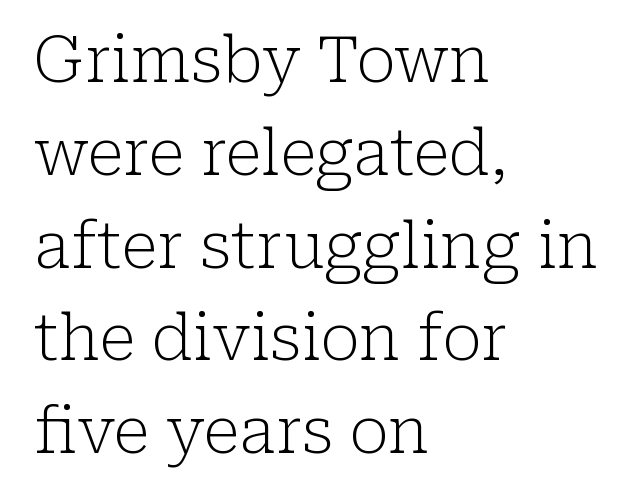
This sample uses an upright cut, with every glyph sitting square on the baseline. To sum up the face: it has serifs. Think of a printed novel: that variable character pitch is what you see here. The lines sit at an ordinary, default distance from one another. Counters stay open thanks to moderate or lighter strokes.
